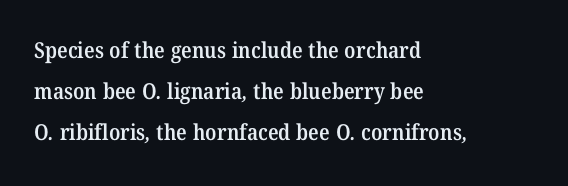
Q: Is the text bold? A: Semi-bold.
Q: Is the text underlined? A: No.
Q: How is the paragraph aligned? A: Left-aligned.
Q: Is the spacing between letters normal or unusually wide? A: Normal.
